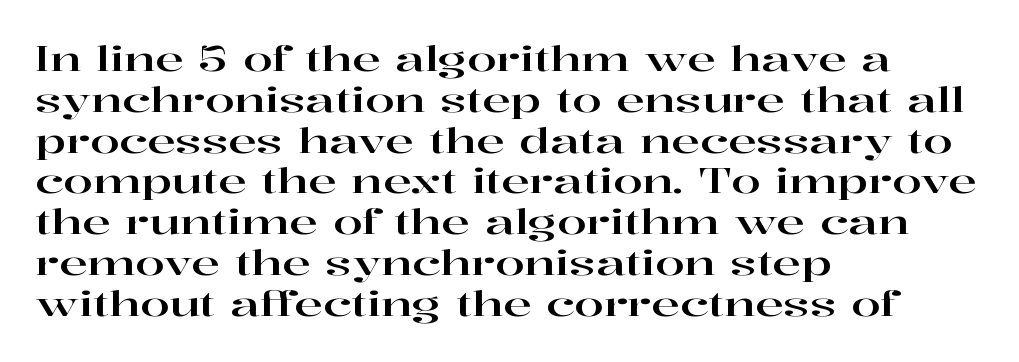
A typesetter would label this face a serif. Caption: multi-line text, flush left, ragged right. Letter spacing: default. Does the lettering tilt? It doesn't — this is upright. The string is rendered with underlining switched off. Proportional: the letters do not fall into vertical columns.
